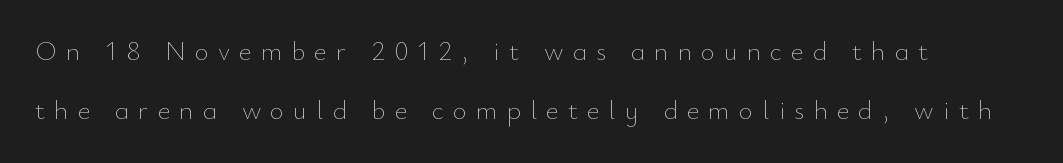
Q: Is the text bold? A: No.
Q: Is the text italic (slanted)? A: No, it is upright.
Q: Is the text underlined? A: No.
Q: How is the paragraph aligned? A: Left-aligned.
Q: Is the spacing between letters normal or unusually wide? A: Unusually wide.
Q: Is the spacing between lines tight, normal or loose? A: Loose.
